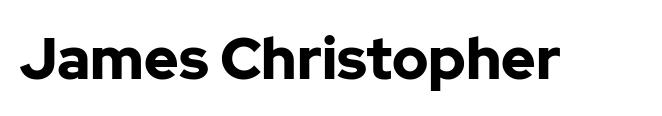
Q: Is the text bold? A: Yes.
Q: Is the text italic (slanted)? A: No, it is upright.
Q: Is the typeface a serif or a sans-serif typeface? A: Sans-serif.
Q: Is the text underlined? A: No.
Q: Is the spacing between letters normal or unusually wide? A: Normal.
Q: Width (condensed, normal, or wide)? A: Normal.
Q: Stroke contrast? A: Low.
Q: x-height? A: Medium.
Q: Monospaced? A: No.
